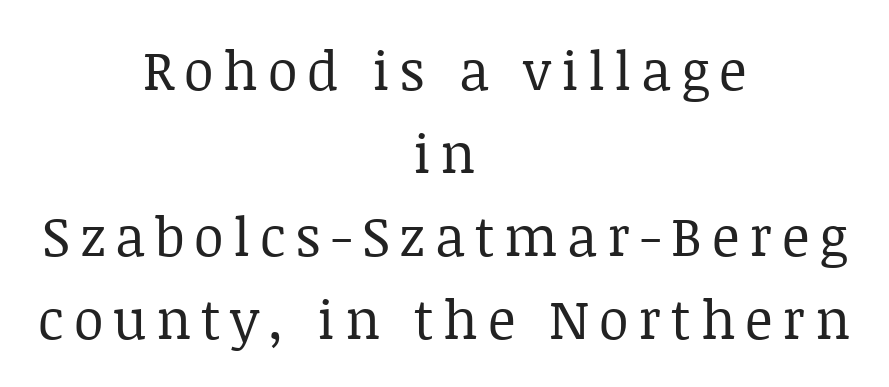
{"serif": "yes", "italic": "no", "bold": "no", "weight": "regular", "width": "normal", "stroke_contrast": "low", "x_height": "large", "monospaced": "no", "underline": "no", "align": "center", "line_spacing": "normal", "line_spacing_ratio": 1.54, "glyph_px": 54}
